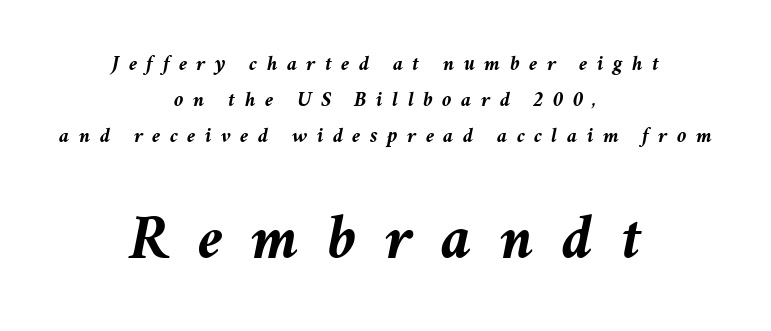
The image shows 63 px semibold type, italic (leaning right); set centered, line spacing 1.71x, unusually wide letter spacing (+0.45 em), not underlined; the second (bottom) block is 3.0x larger; medium stroke contrast and a medium x-height.
